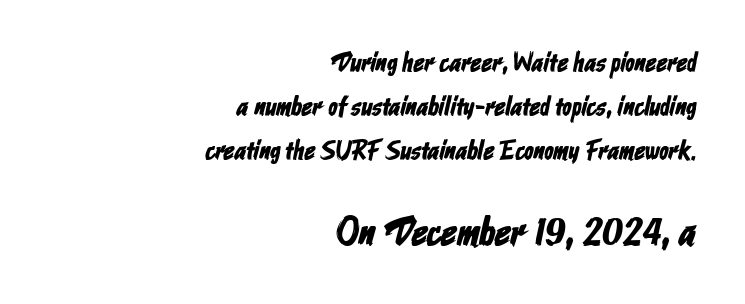
{"serif": "no", "width": "condensed", "stroke_contrast": "low", "x_height": "medium", "monospaced": "no", "underline": "no", "align": "right", "line_spacing": "normal", "line_spacing_ratio": 1.63, "letter_spacing": "normal", "letter_spacing_em": 0.0, "larger_block": "second", "size_ratio": 1.48, "glyph_px": 40}
